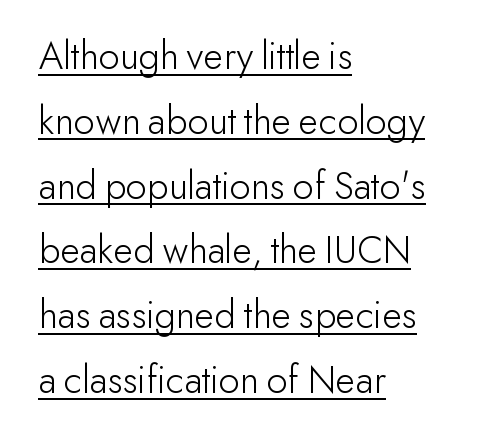
{"serif": "no", "italic": "no", "bold": "no", "weight": "light", "width": "normal", "stroke_contrast": "low", "x_height": "small", "monospaced": "no", "underline": "yes", "align": "left", "line_spacing": "normal", "line_spacing_ratio": 1.58, "letter_spacing": "normal", "letter_spacing_em": 0.0, "glyph_px": 41}
